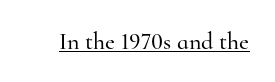
The image shows 24 px text type, upright; set normal letter spacing, underlined.
